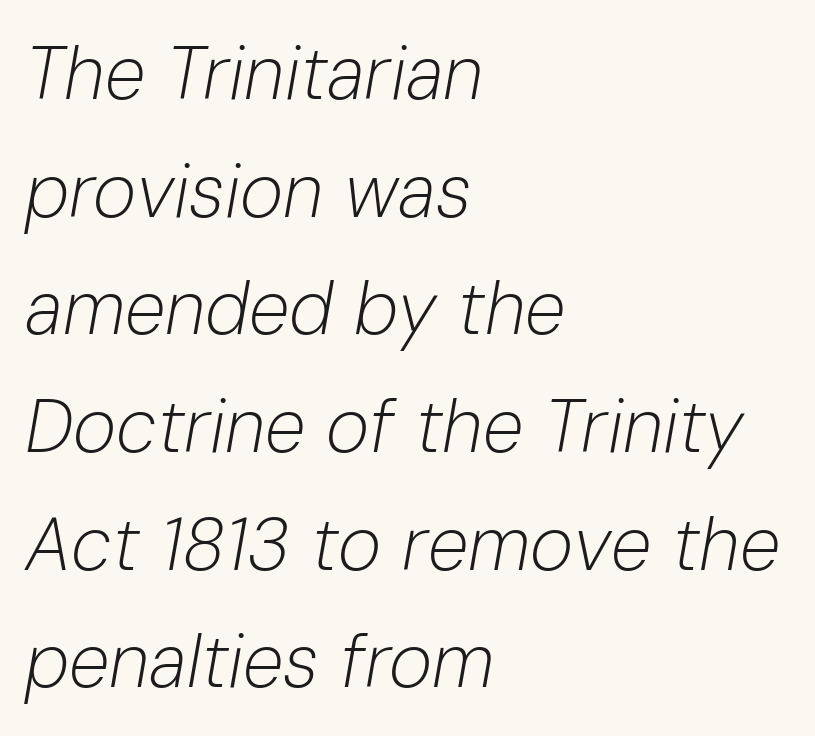
{"italic": "yes", "lean": "right", "slant_degrees": 10, "bold": "no", "weight": "light", "width": "normal", "stroke_contrast": "low", "x_height": "medium", "monospaced": "no", "underline": "no", "align": "left", "line_spacing": "normal", "line_spacing_ratio": 1.59, "letter_spacing": "normal", "letter_spacing_em": 0.0, "glyph_px": 74}
